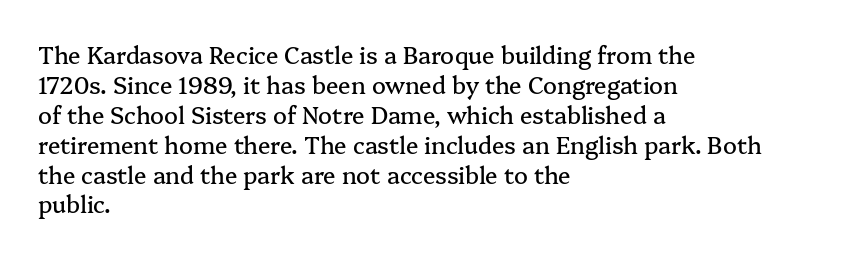
The image shows 23 px text type, upright; set left-aligned, normal line spacing (1.3x), normal letter spacing, not underlined.
